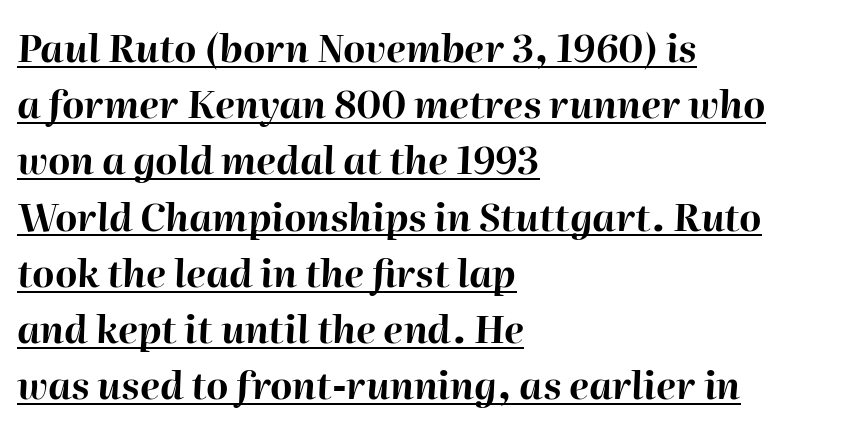
Q: Is the text bold? A: Yes.
Q: Is the text italic (slanted)? A: Yes, it leans right by about 2 degrees.
Q: Is the text underlined? A: Yes.
Q: How is the paragraph aligned? A: Left-aligned.
Q: Is the spacing between letters normal or unusually wide? A: Normal.
Q: Is the spacing between lines tight, normal or loose? A: Normal.
Q: Width (condensed, normal, or wide)? A: Normal.
Q: Stroke contrast? A: High.
Q: x-height? A: Medium.
Q: Monospaced? A: No.
